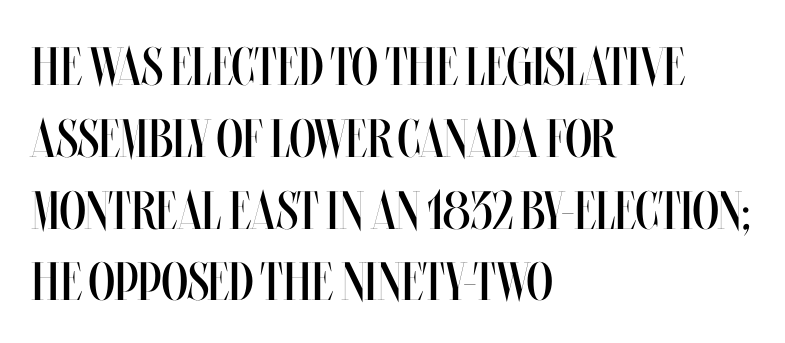
The typesetting does not lean heavy: it is not bold. Caption: standard tracking, unaltered. Every row of glyphs begins at an identical x-position on the left. Is there much room between lines? A standard amount, neither cramped nor airy.
